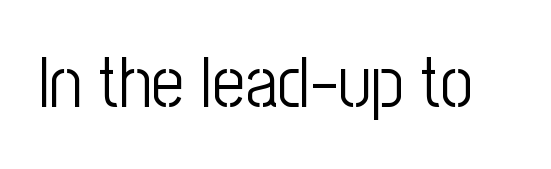
Q: Is the text bold? A: No.
Q: Is the text italic (slanted)? A: No, it is upright.
Q: Is the typeface a serif or a sans-serif typeface? A: Sans-serif.
Q: Is the text underlined? A: No.
Q: Is the spacing between letters normal or unusually wide? A: Normal.
Q: Width (condensed, normal, or wide)? A: Condensed.
Q: Stroke contrast? A: Low.
Q: x-height? A: Medium.
Q: Monospaced? A: No.
